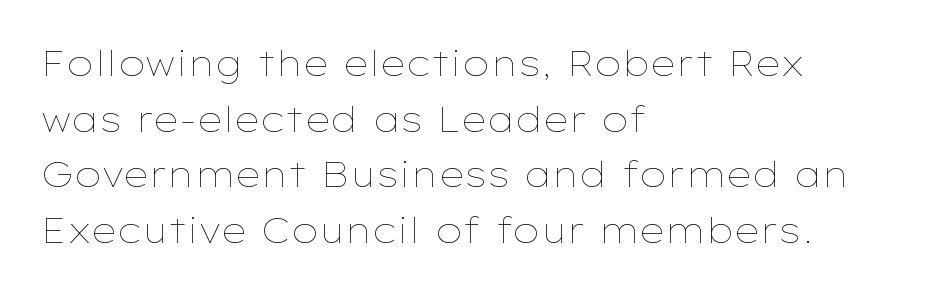
The baseline area is clear. Each letter keeps its own natural width here, so spacing adapts to shape. The rendering anchors every line to the left-hand side. These lines keep a tight, regular rhythm from letter to letter. Rows of type keep a routine distance in the vertical direction. Compared with a typical body face, this is equally light or lighter still.
